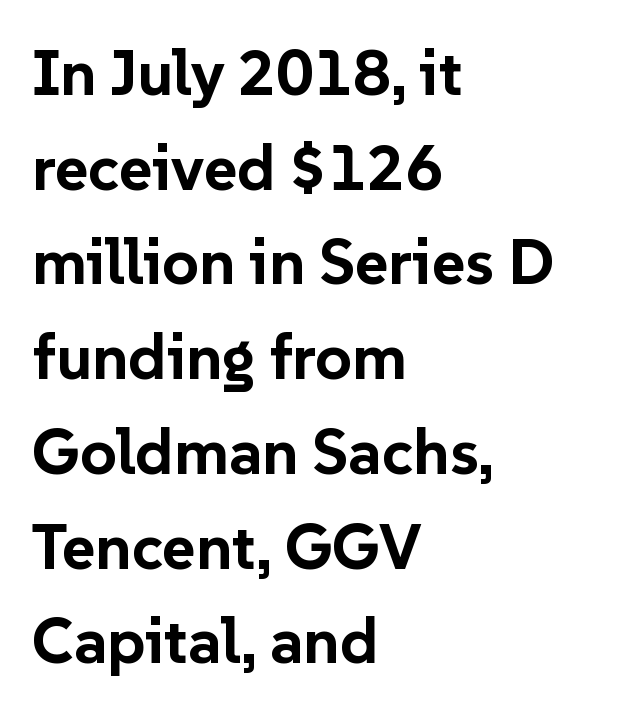
Is this a sans? Yes — the strokes have no serifs. Is the letter spacing exaggerated? No — it looks like the ordinary default. A typesetter would call this leading conventional body-copy spacing. Chunky letters — that's bold for sure. Note the varied advance widths — an 'i' is clearly narrower than an 'm'.
